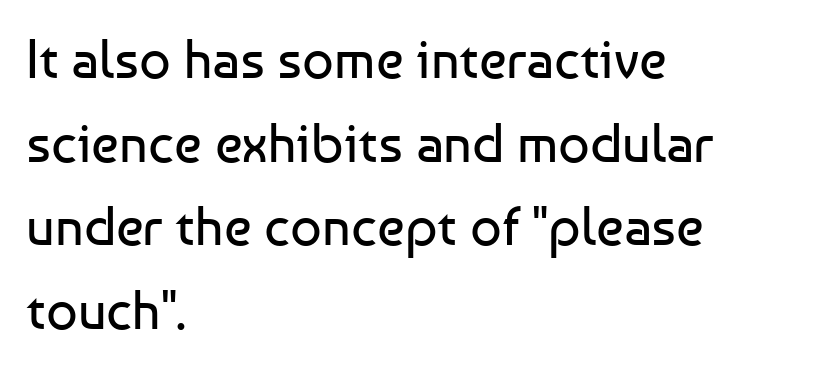
This is sans-serif lettering, the kind often seen on screens and signage. The strokes are not fattened; the text isn't bold. Spacing verdict: proportional, widths tailored to each character. Quick note: interline space is typical.
